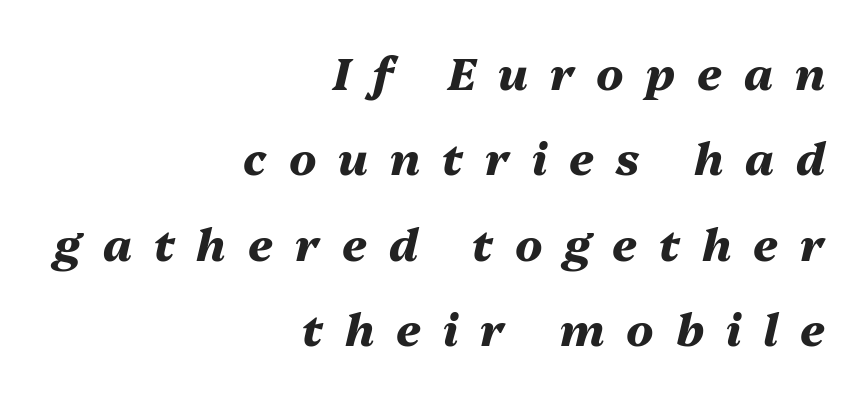
{"italic": "yes", "lean": "right", "slant_degrees": 13, "bold": "yes", "weight": "heavy", "width": "normal", "stroke_contrast": "medium", "x_height": "medium", "monospaced": "no", "underline": "no", "align": "right", "line_spacing": "loose", "line_spacing_ratio": 1.9, "letter_spacing": "wide", "letter_spacing_em": 0.49, "glyph_px": 45}
